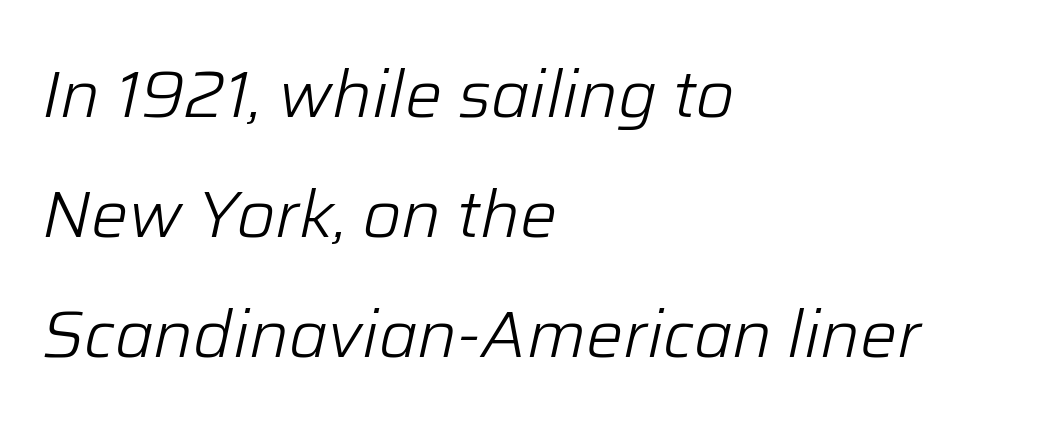
{"italic": "yes", "lean": "right", "slant_degrees": 12, "bold": "no", "weight": "light", "width": "normal", "stroke_contrast": "low", "x_height": "medium", "monospaced": "no", "underline": "no", "align": "left", "line_spacing_ratio": 1.82, "letter_spacing": "normal", "letter_spacing_em": 0.0, "glyph_px": 66}
